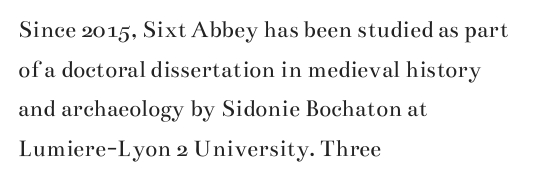
The image shows 25 px text type, upright; set left-aligned, normal line spacing (1.59x), normal letter spacing, not underlined.
